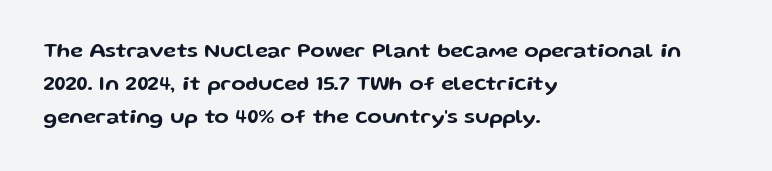
Do the letters lean? They stand straight. You could call the tracking neutral — neither tight nor loose. The passage shown is not underscored anywhere. The ragged edge is on the right, which tells us the setting is flush left. Students, observe: this is what conventionally led text looks like.
